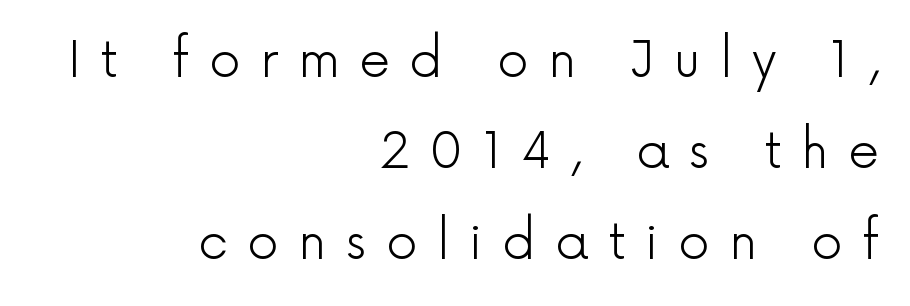
{"serif": "no", "italic": "no", "bold": "no", "weight": "light", "width": "normal", "x_height": "medium", "monospaced": "no", "underline": "no", "align": "right", "line_spacing_ratio": 1.86, "letter_spacing": "wide", "letter_spacing_em": 0.4, "glyph_px": 49}
